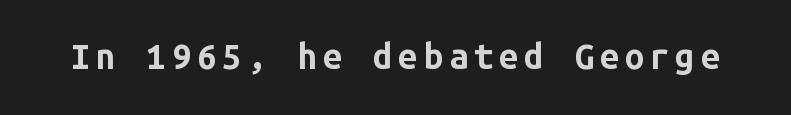
{"serif": "no", "italic": "no", "bold": "yes", "weight": "bold", "width": "normal", "stroke_contrast": "low", "x_height": "medium", "monospaced": "yes", "underline": "no", "glyph_px": 35}
